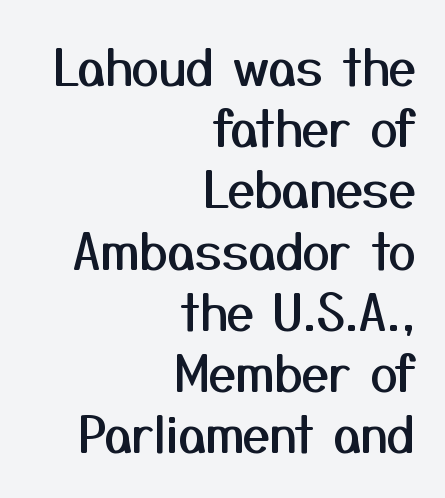
The image shows 49 px sans-serif type, upright; set right-aligned, normal line spacing (1.25x), normal letter spacing, not underlined; medium stroke contrast and a medium x-height.
